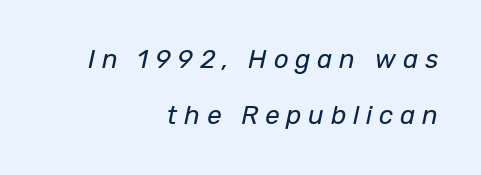
The image shows 26 px text type, italic (leaning right); set right-aligned, loose line spacing (2.17x), unusually wide letter spacing (+0.26 em), not underlined.
